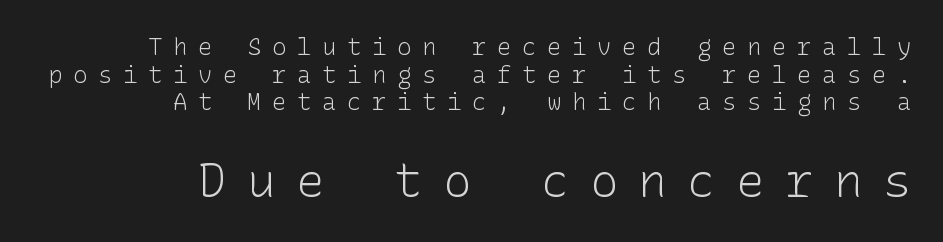
{"serif": "no", "italic": "no", "bold": "no", "weight": "light", "width": "normal", "stroke_contrast": "low", "x_height": "medium", "underline": "no", "align": "right", "line_spacing": "tight", "line_spacing_ratio": 1.15, "letter_spacing": "wide", "letter_spacing_em": 0.44, "larger_block": "second", "size_ratio": 1.96, "glyph_px": 47}
